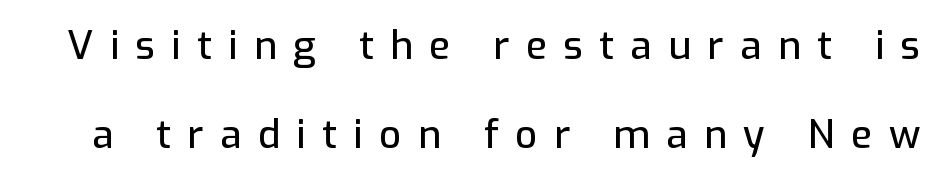
Q: Is the text italic (slanted)? A: No, it is upright.
Q: Is the typeface a serif or a sans-serif typeface? A: Sans-serif.
Q: Is the text underlined? A: No.
Q: Is the spacing between letters normal or unusually wide? A: Unusually wide.
Q: Is the spacing between lines tight, normal or loose? A: Loose.
Q: Width (condensed, normal, or wide)? A: Normal.
Q: Stroke contrast? A: Low.
Q: x-height? A: Medium.
Q: Monospaced? A: No.
